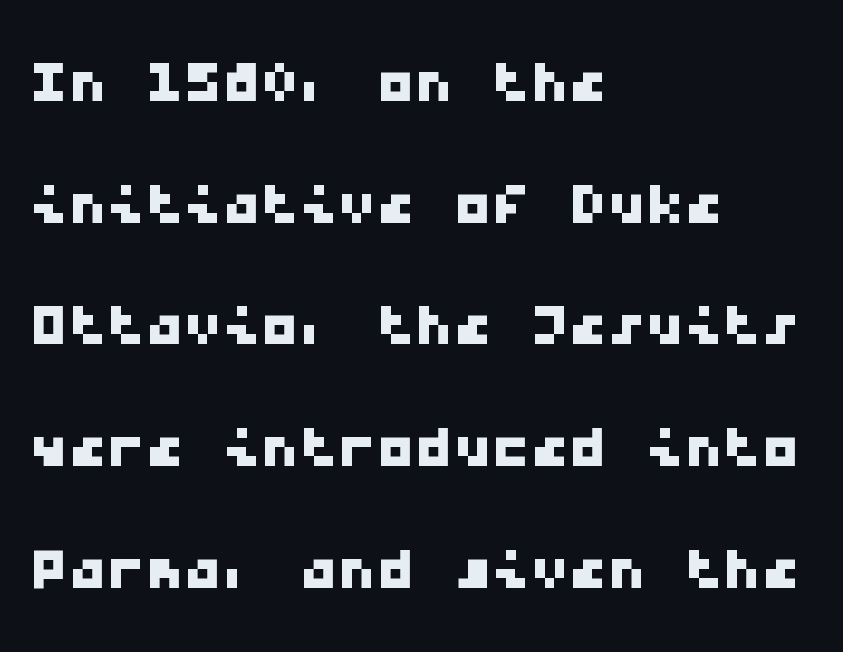
{"serif": "no", "width": "wide", "stroke_contrast": "low", "x_height": "medium", "monospaced": "yes", "underline": "no", "align": "left", "line_spacing": "normal", "line_spacing_ratio": 1.58, "letter_spacing": "normal", "letter_spacing_em": 0.0, "glyph_px": 77}
